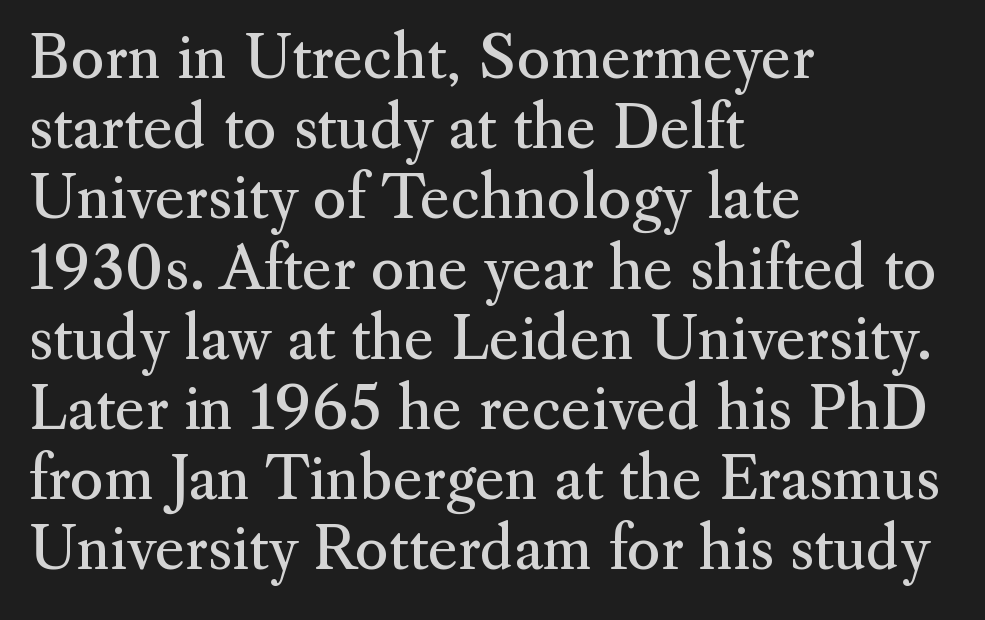
Q: Is the text bold? A: No.
Q: Is the text italic (slanted)? A: No, it is upright.
Q: Is the typeface a serif or a sans-serif typeface? A: Serif.
Q: Is the text underlined? A: No.
Q: How is the paragraph aligned? A: Left-aligned.
Q: Is the spacing between letters normal or unusually wide? A: Normal.
Q: Width (condensed, normal, or wide)? A: Normal.
Q: Stroke contrast? A: Medium.
Q: x-height? A: Small.
Q: Monospaced? A: No.
